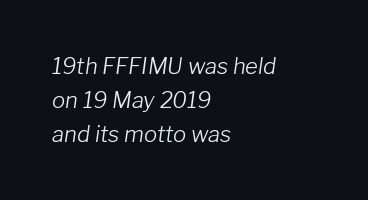
{"italic": "yes", "lean": "right", "slant_degrees": 8, "bold": "no", "underline": "no", "align": "left", "line_spacing": "normal", "line_spacing_ratio": 1.54, "letter_spacing": "normal", "letter_spacing_em": 0.0, "glyph_px": 22}
